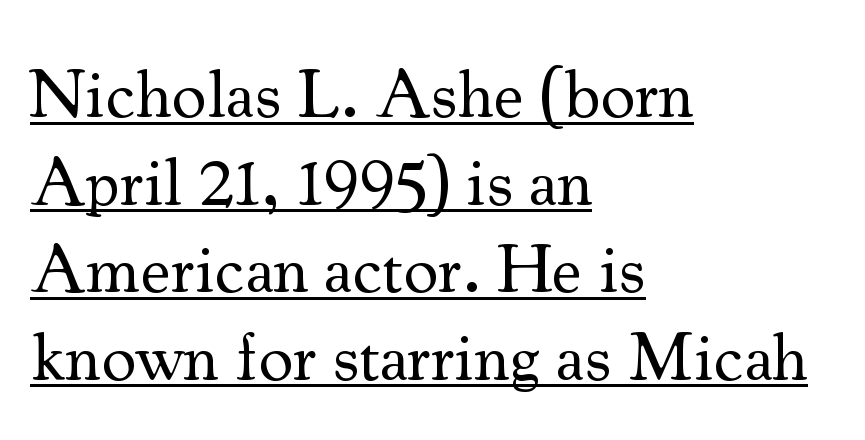
Q: Is the text bold? A: No.
Q: Is the text italic (slanted)? A: No, it is upright.
Q: Is the typeface a serif or a sans-serif typeface? A: Serif.
Q: Is the text underlined? A: Yes.
Q: How is the paragraph aligned? A: Left-aligned.
Q: Is the spacing between letters normal or unusually wide? A: Normal.
Q: Is the spacing between lines tight, normal or loose? A: Normal.
Q: Width (condensed, normal, or wide)? A: Normal.
Q: Stroke contrast? A: Medium.
Q: x-height? A: Small.
Q: Monospaced? A: No.
